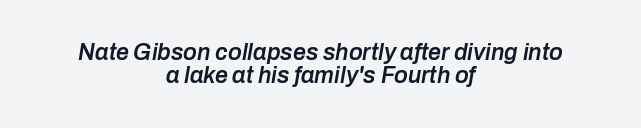
Q: Is the text bold? A: Semi-bold.
Q: Is the text italic (slanted)? A: Yes, it leans right by about 10 degrees.
Q: Is the text underlined? A: No.
Q: How is the paragraph aligned? A: Centered.
Q: Is the spacing between letters normal or unusually wide? A: Normal.
Q: Is the spacing between lines tight, normal or loose? A: Tight.
